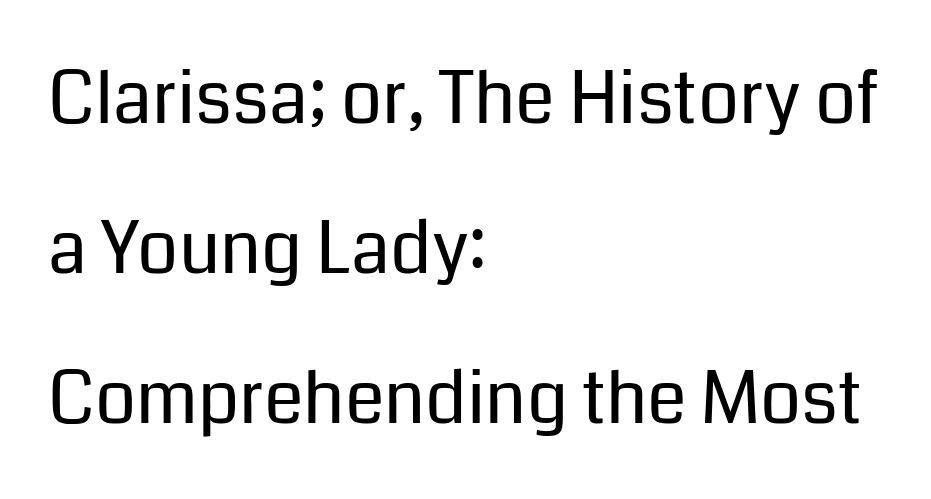
{"serif": "no", "italic": "no", "bold": "no", "weight": "regular", "width": "normal", "stroke_contrast": "low", "x_height": "medium", "monospaced": "no", "underline": "no", "align": "left", "line_spacing": "loose", "line_spacing_ratio": 2.08, "letter_spacing": "normal", "letter_spacing_em": 0.0, "glyph_px": 72}
